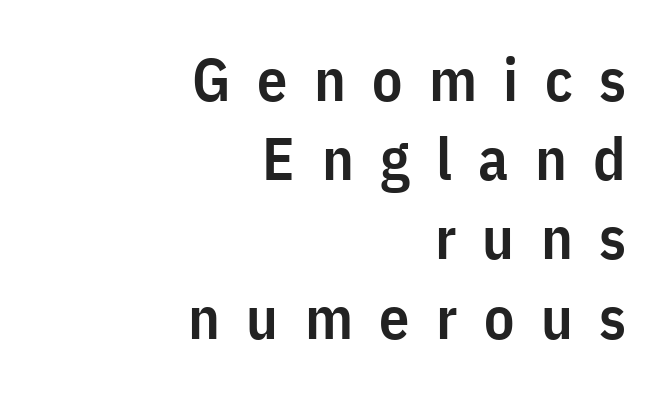
Q: Is the text bold? A: Semi-bold.
Q: Is the text italic (slanted)? A: No, it is upright.
Q: Is the typeface a serif or a sans-serif typeface? A: Sans-serif.
Q: Is the text underlined? A: No.
Q: How is the paragraph aligned? A: Right-aligned.
Q: Is the spacing between letters normal or unusually wide? A: Unusually wide.
Q: Is the spacing between lines tight, normal or loose? A: Normal.
Q: Width (condensed, normal, or wide)? A: Condensed.
Q: Stroke contrast? A: Low.
Q: x-height? A: Medium.
Q: Monospaced? A: No.
